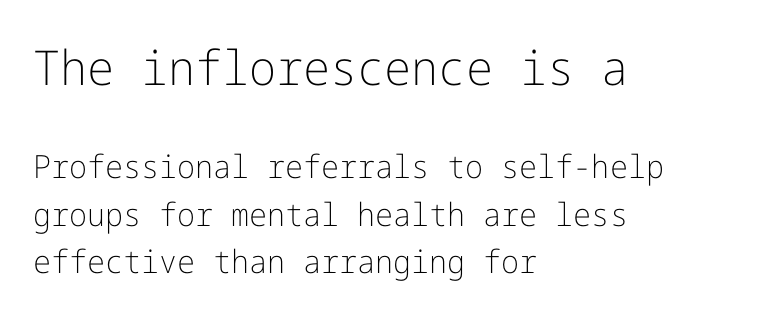
The glyphs in this specimen are sans serif. This sample uses plain, unmodified letter spacing. The initial chunk of copy outweighs the following chunk in type size. The strip under each line holds only bare page. The typography opts for an upright posture over an oblique one. This sample is left-justified, so line endings fall wherever the words run out.
